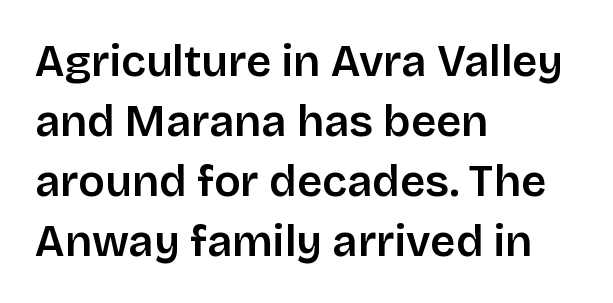
{"serif": "no", "italic": "no", "width": "normal", "stroke_contrast": "low", "x_height": "large", "monospaced": "no", "underline": "no", "align": "left", "line_spacing": "normal", "line_spacing_ratio": 1.36, "letter_spacing": "normal", "letter_spacing_em": 0.0, "glyph_px": 44}
